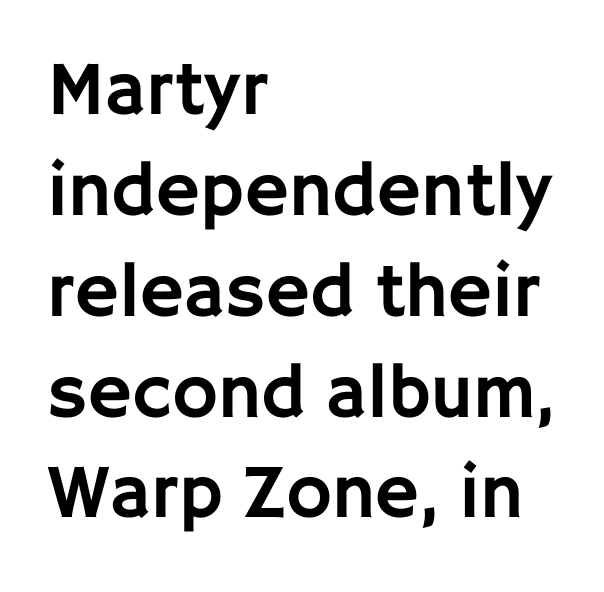
{"serif": "no", "italic": "no", "width": "normal", "stroke_contrast": "low", "x_height": "large", "monospaced": "no", "underline": "no", "align": "left", "line_spacing": "normal", "line_spacing_ratio": 1.31, "letter_spacing": "normal", "letter_spacing_em": 0.0, "glyph_px": 77}
